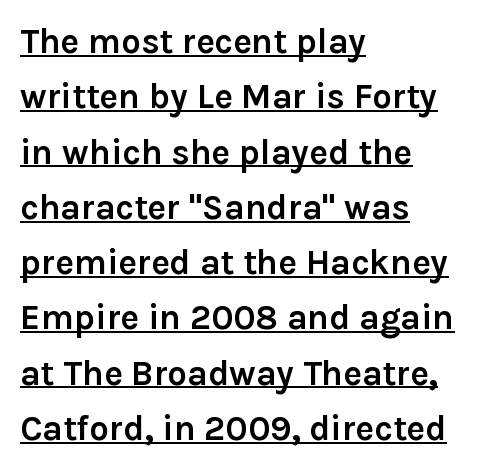
Q: Is the text bold? A: Yes.
Q: Is the text italic (slanted)? A: No, it is upright.
Q: Is the typeface a serif or a sans-serif typeface? A: Sans-serif.
Q: Is the text underlined? A: Yes.
Q: How is the paragraph aligned? A: Left-aligned.
Q: Is the spacing between letters normal or unusually wide? A: Normal.
Q: Is the spacing between lines tight, normal or loose? A: Normal.
Q: Width (condensed, normal, or wide)? A: Normal.
Q: Stroke contrast? A: Low.
Q: x-height? A: Medium.
Q: Monospaced? A: No.
